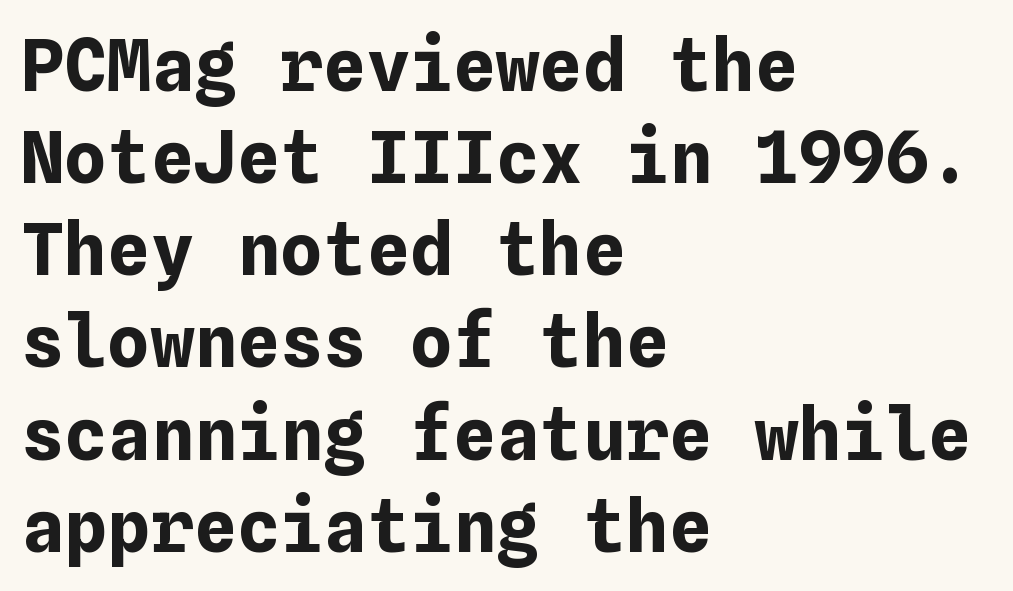
{"italic": "no", "bold": "yes", "weight": "bold", "width": "normal", "stroke_contrast": "low", "x_height": "medium", "underline": "no", "align": "left", "line_spacing": "normal", "line_spacing_ratio": 1.28, "letter_spacing": "normal", "letter_spacing_em": 0.0, "glyph_px": 72}
